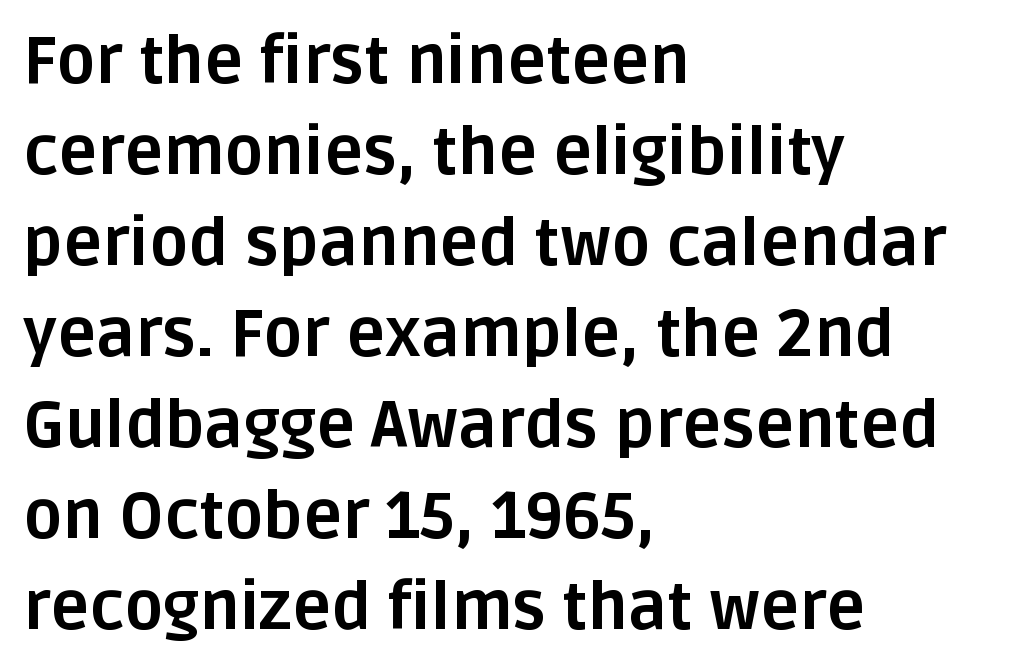
{"serif": "no", "italic": "no", "bold": "yes", "weight": "bold", "width": "normal", "stroke_contrast": "low", "x_height": "large", "monospaced": "no", "underline": "no", "align": "left", "line_spacing": "normal", "line_spacing_ratio": 1.4, "letter_spacing": "normal", "letter_spacing_em": 0.0, "glyph_px": 65}
